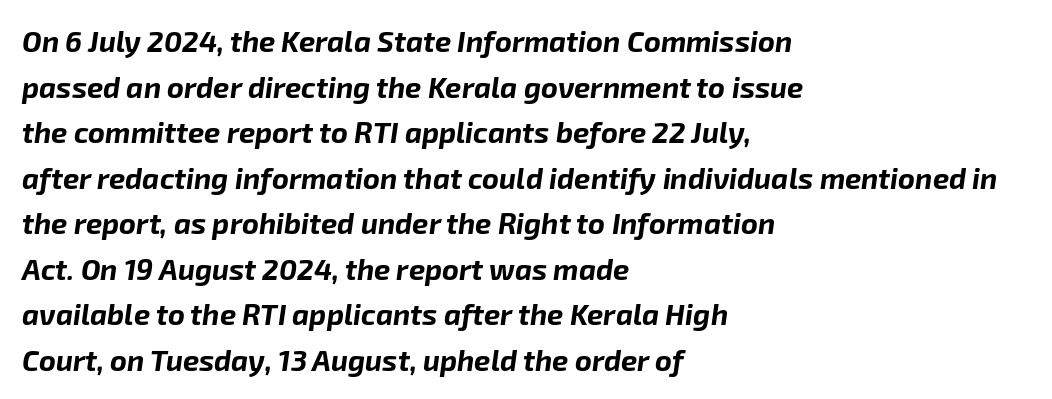
Line beginnings align vertically; line endings do not. Regarding leading, the lines here are spaced in the standard way. The passage shown has conventional tracking throughout. Unmarked baselines from the first word to the last.
